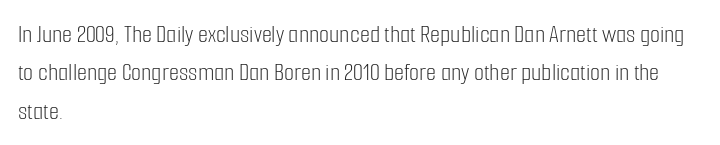
The image shows 26 px text type, upright; set left-aligned, normal line spacing (1.48x), normal letter spacing, not underlined.
